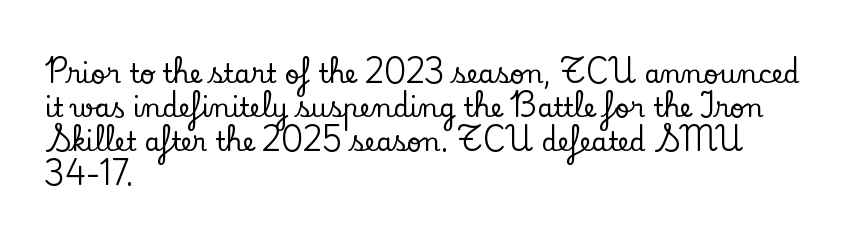
The image shows 26 px text type, upright; set left-aligned, normal line spacing (1.31x), normal letter spacing, not underlined.
